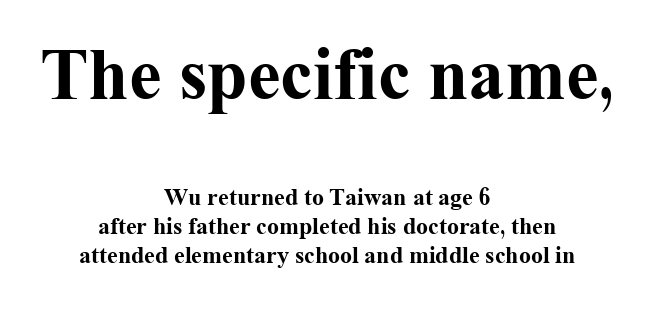
You get the large type first, then a drop to smaller type. Is this a sans? No — the strokes have serifs. The paragraph has two soft edges and a firm central axis. The font's upright variant was chosen for this text. The passage shown has conventional tracking throughout.
